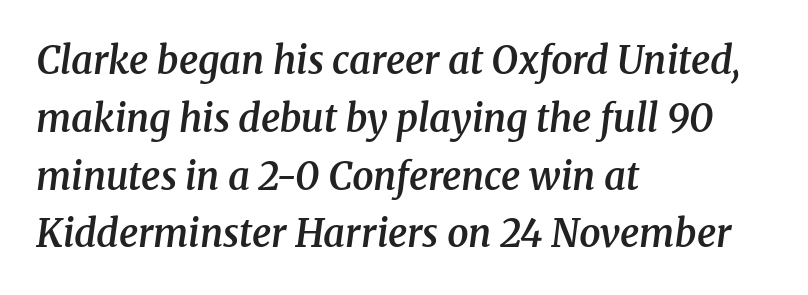
Q: Is the text bold? A: Semi-bold.
Q: Is the text italic (slanted)? A: Yes, it leans right by about 8 degrees.
Q: Is the typeface a serif or a sans-serif typeface? A: Serif.
Q: Is the text underlined? A: No.
Q: How is the paragraph aligned? A: Left-aligned.
Q: Is the spacing between letters normal or unusually wide? A: Normal.
Q: Is the spacing between lines tight, normal or loose? A: Normal.
Q: Width (condensed, normal, or wide)? A: Normal.
Q: Stroke contrast? A: Medium.
Q: x-height? A: Medium.
Q: Monospaced? A: No.
